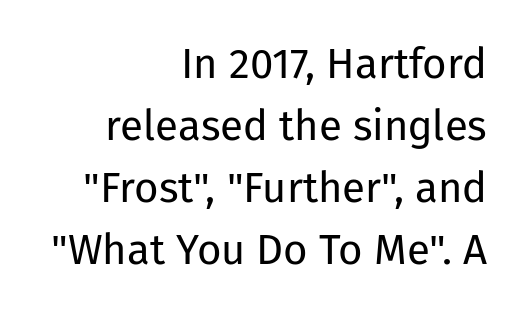
The image shows 42 px regular-weight sans-serif type, upright; set right-aligned, normal line spacing (1.48x), normal letter spacing, not underlined; low stroke contrast and a medium x-height.
